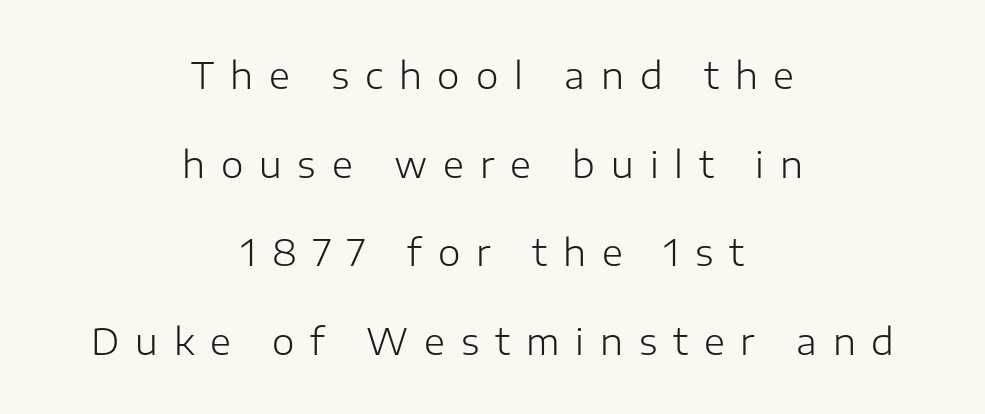
The image shows 36 px light sans-serif type, upright; set centered, loose line spacing (2.46x), unusually wide letter spacing (+0.44 em), not underlined; low stroke contrast and a medium x-height.
